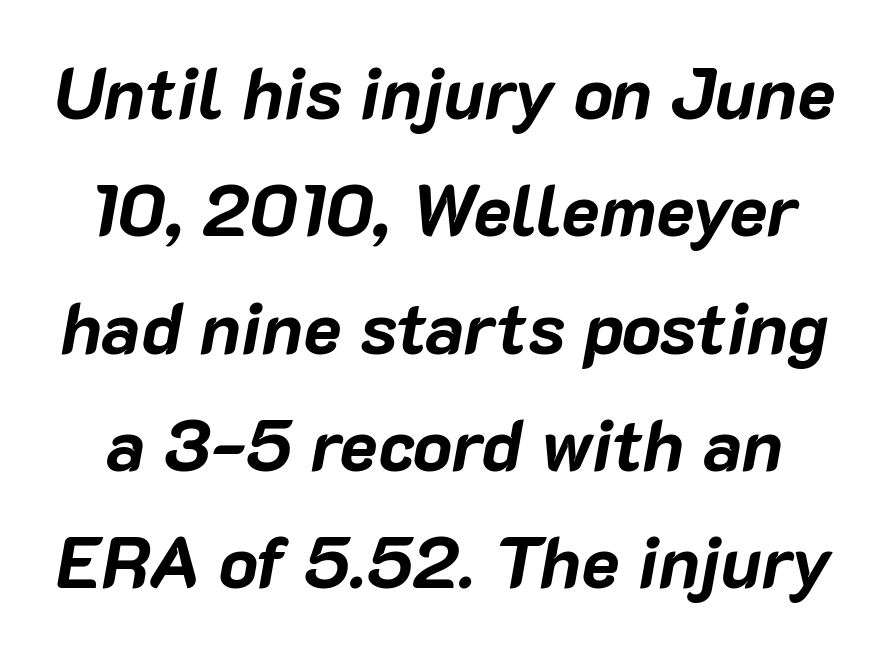
{"italic": "yes", "lean": "right", "slant_degrees": 10, "bold": "yes", "weight": "bold", "width": "normal", "stroke_contrast": "low", "x_height": "medium", "monospaced": "no", "underline": "no", "line_spacing": "normal", "line_spacing_ratio": 1.63, "letter_spacing": "normal", "letter_spacing_em": 0.0, "glyph_px": 72}
